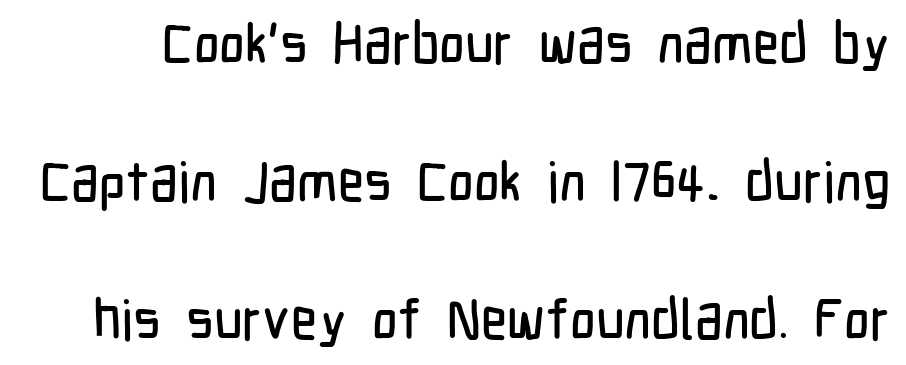
The image shows 56 px condensed sans-serif type, upright; set loose line spacing (2.46x), normal letter spacing, not underlined; low stroke contrast and a medium x-height.
